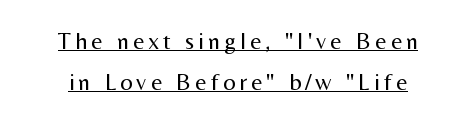
Q: Is the text bold? A: No.
Q: Is the text italic (slanted)? A: No, it is upright.
Q: Is the text underlined? A: Yes.
Q: How is the paragraph aligned? A: Centered.
Q: Is the spacing between lines tight, normal or loose? A: Normal.
